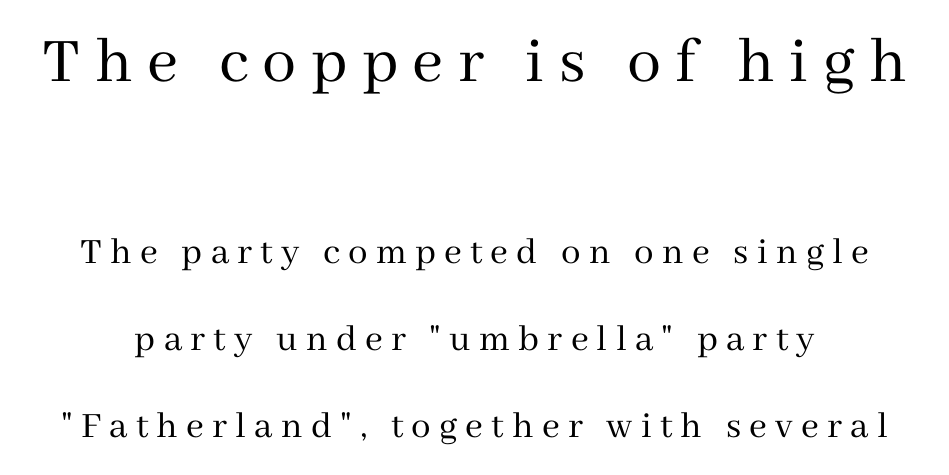
The image shows 68 px regular-weight serif type, upright; set loose line spacing (2.24x), unusually wide letter spacing (+0.21 em), not underlined; the first (top) block is 1.74x larger; medium stroke contrast and a medium x-height.
